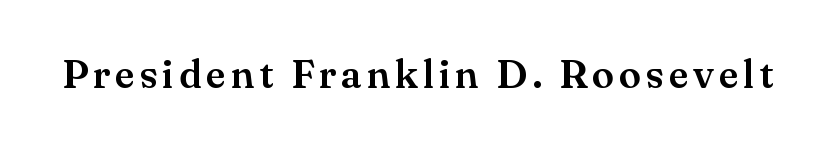
The image shows 40 px serif type, upright; set not underlined; medium stroke contrast and a small x-height.
